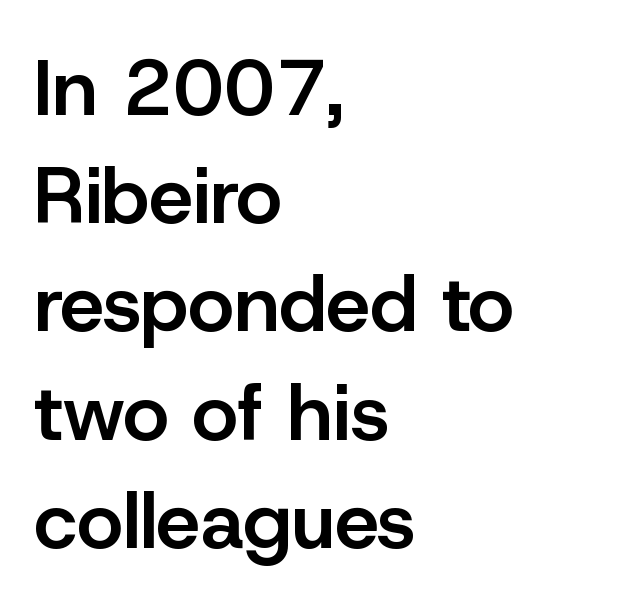
Q: Is the text bold? A: Semi-bold.
Q: Is the text italic (slanted)? A: No, it is upright.
Q: Is the typeface a serif or a sans-serif typeface? A: Sans-serif.
Q: Is the text underlined? A: No.
Q: How is the paragraph aligned? A: Left-aligned.
Q: Is the spacing between letters normal or unusually wide? A: Normal.
Q: Is the spacing between lines tight, normal or loose? A: Normal.
Q: Width (condensed, normal, or wide)? A: Normal.
Q: Stroke contrast? A: Low.
Q: x-height? A: Medium.
Q: Monospaced? A: No.
